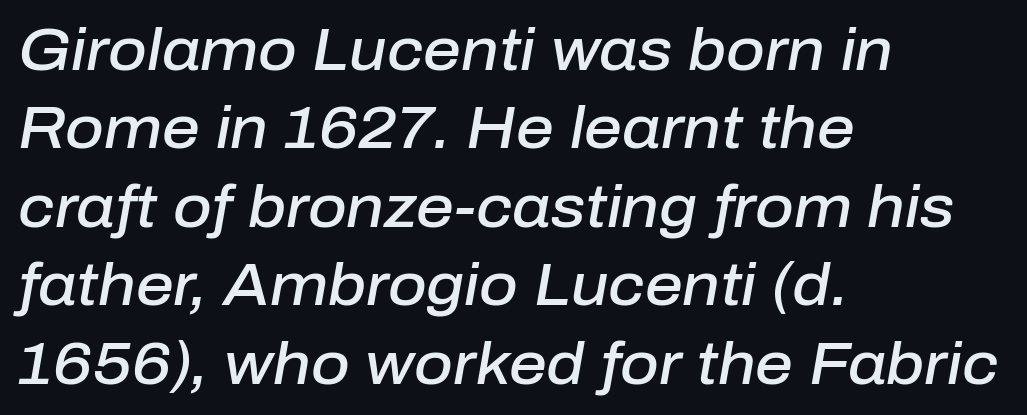
{"italic": "yes", "lean": "right", "slant_degrees": 10, "bold": "semi", "weight": "semibold", "width": "normal", "stroke_contrast": "low", "x_height": "medium", "monospaced": "no", "underline": "no", "align": "left", "line_spacing": "normal", "line_spacing_ratio": 1.33, "letter_spacing": "normal", "letter_spacing_em": 0.0, "glyph_px": 59}
